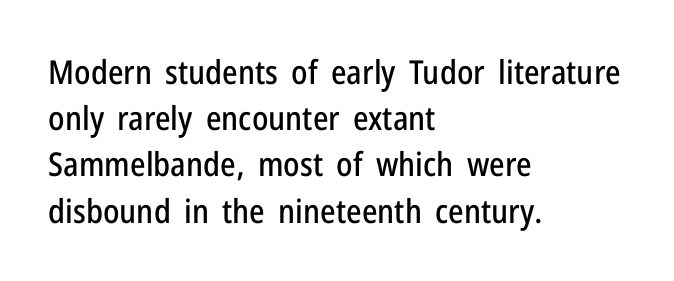
{"serif": "no", "italic": "no", "width": "condensed", "stroke_contrast": "low", "x_height": "medium", "monospaced": "no", "underline": "no", "align": "left", "line_spacing": "normal", "line_spacing_ratio": 1.4, "letter_spacing": "normal", "letter_spacing_em": 0.0, "glyph_px": 33}
